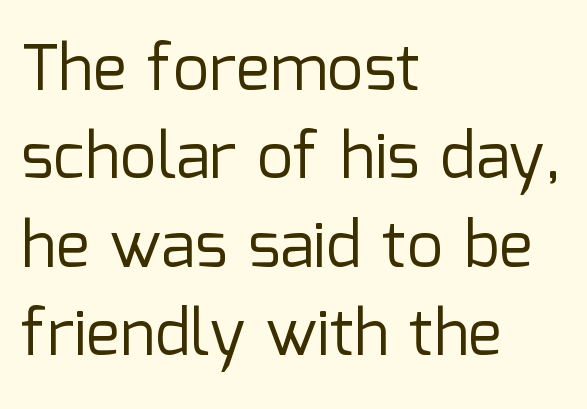
{"serif": "no", "italic": "no", "bold": "no", "weight": "regular", "width": "normal", "stroke_contrast": "low", "x_height": "medium", "monospaced": "no", "underline": "no", "align": "left", "line_spacing": "normal", "line_spacing_ratio": 1.38, "letter_spacing": "normal", "letter_spacing_em": 0.0, "glyph_px": 64}
